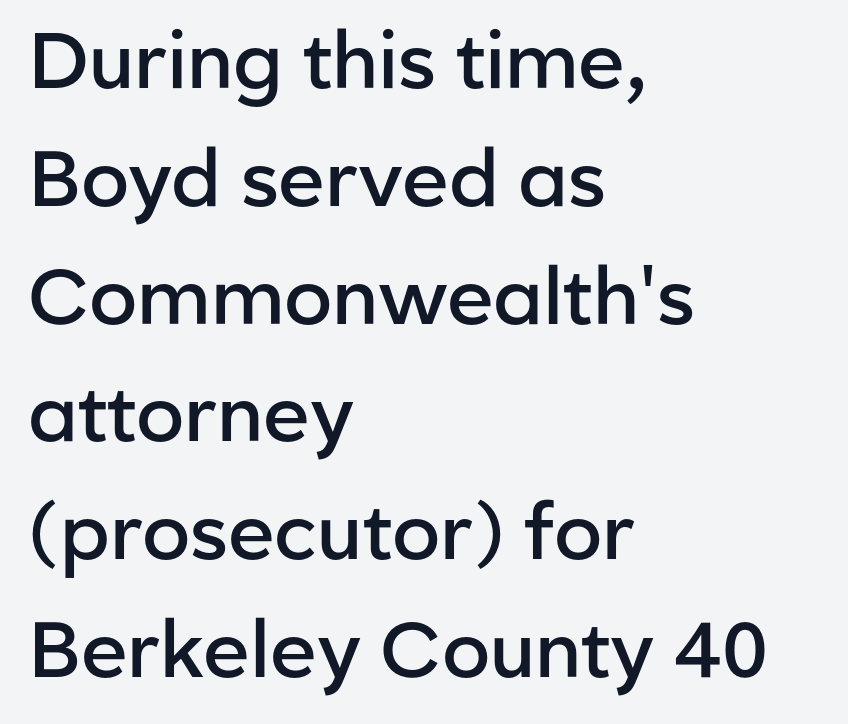
Q: Is the text bold? A: Semi-bold.
Q: Is the text italic (slanted)? A: No, it is upright.
Q: Is the typeface a serif or a sans-serif typeface? A: Sans-serif.
Q: Is the text underlined? A: No.
Q: How is the paragraph aligned? A: Left-aligned.
Q: Is the spacing between letters normal or unusually wide? A: Normal.
Q: Is the spacing between lines tight, normal or loose? A: Normal.
Q: Width (condensed, normal, or wide)? A: Normal.
Q: Stroke contrast? A: Low.
Q: x-height? A: Medium.
Q: Monospaced? A: No.
